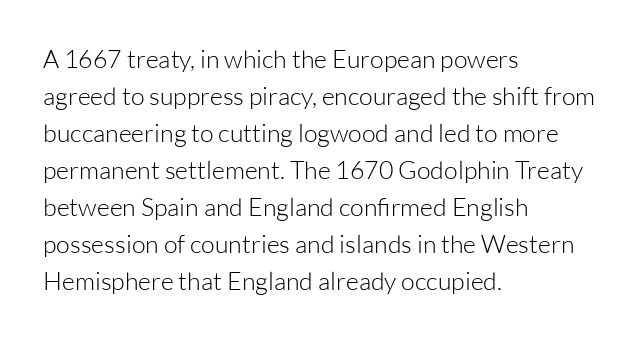
The image shows 25 px text type, upright; set left-aligned, normal line spacing (1.48x), normal letter spacing, not underlined.
